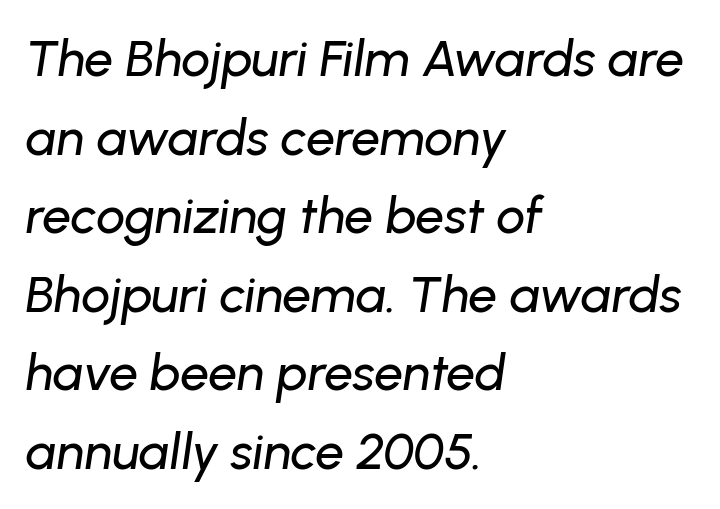
Q: Is the text italic (slanted)? A: Yes, it leans right by about 8 degrees.
Q: Is the text underlined? A: No.
Q: How is the paragraph aligned? A: Left-aligned.
Q: Is the spacing between letters normal or unusually wide? A: Normal.
Q: Is the spacing between lines tight, normal or loose? A: Normal.
Q: Width (condensed, normal, or wide)? A: Normal.
Q: Stroke contrast? A: Low.
Q: x-height? A: Medium.
Q: Monospaced? A: No.
